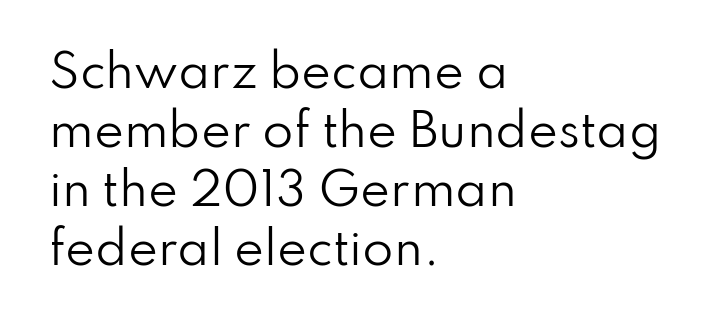
{"serif": "no", "italic": "no", "bold": "no", "weight": "regular", "width": "normal", "stroke_contrast": "low", "x_height": "small", "monospaced": "no", "underline": "no", "align": "left", "line_spacing": "normal", "line_spacing_ratio": 1.31, "letter_spacing": "normal", "letter_spacing_em": 0.0, "glyph_px": 45}
